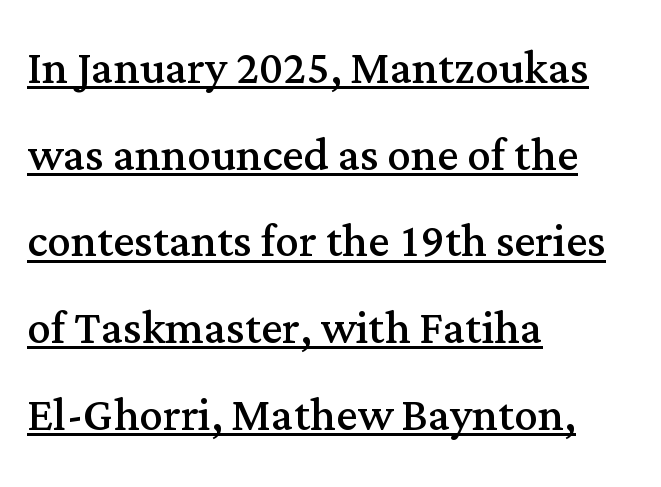
{"serif": "yes", "italic": "no", "bold": "no", "weight": "regular", "width": "normal", "stroke_contrast": "medium", "x_height": "medium", "monospaced": "no", "underline": "yes", "align": "left", "line_spacing": "normal", "line_spacing_ratio": 1.47, "letter_spacing": "normal", "letter_spacing_em": 0.0, "glyph_px": 59}
